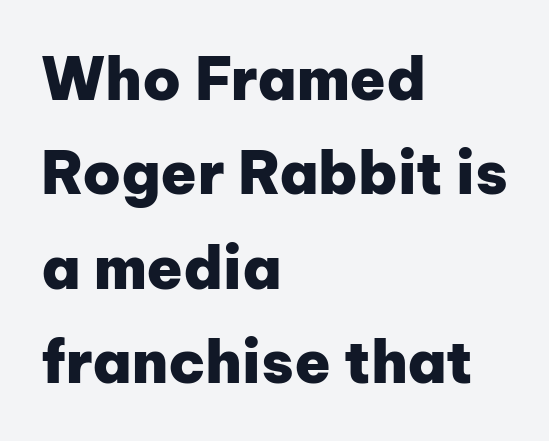
The image shows 59 px heavy sans-serif type, upright; set left-aligned, normal line spacing (1.6x), normal letter spacing, not underlined; low stroke contrast and a medium x-height.
